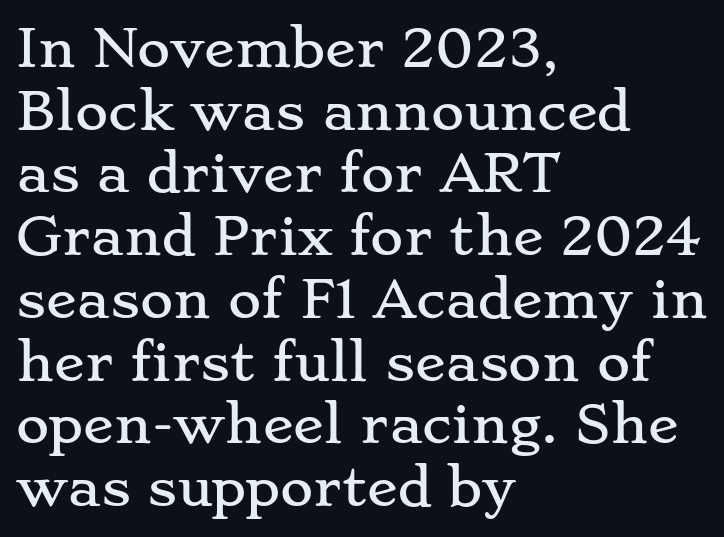
The image shows 51 px wide serif type, upright; set left-aligned, line spacing 1.23x, normal letter spacing, not underlined; low stroke contrast and a small x-height.
